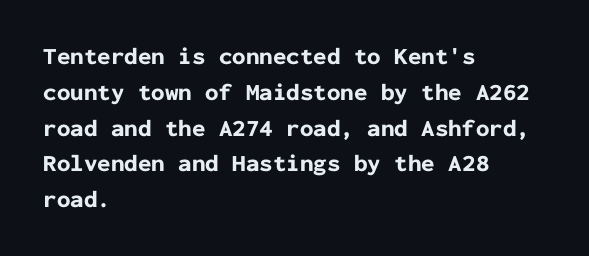
The image shows 24 px bold type, upright; set left-aligned, normal line spacing (1.49x), normal letter spacing, not underlined.
